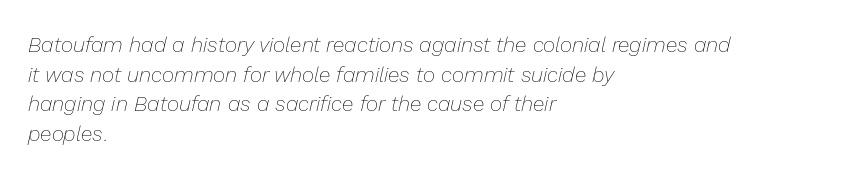
Q: Is the text bold? A: No.
Q: Is the text italic (slanted)? A: Yes, it leans right by about 13 degrees.
Q: Is the text underlined? A: No.
Q: How is the paragraph aligned? A: Left-aligned.
Q: Is the spacing between letters normal or unusually wide? A: Normal.
Q: Is the spacing between lines tight, normal or loose? A: Normal.
